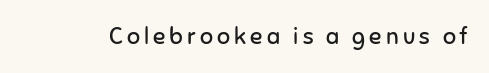
{"italic": "no", "bold": "no", "underline": "no", "glyph_px": 23}
